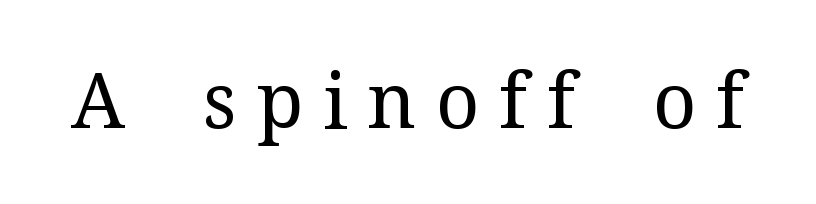
The image shows 76 px regular-weight serif type, upright; set unusually wide letter spacing (+0.26 em), not underlined; medium stroke contrast and a medium x-height.
